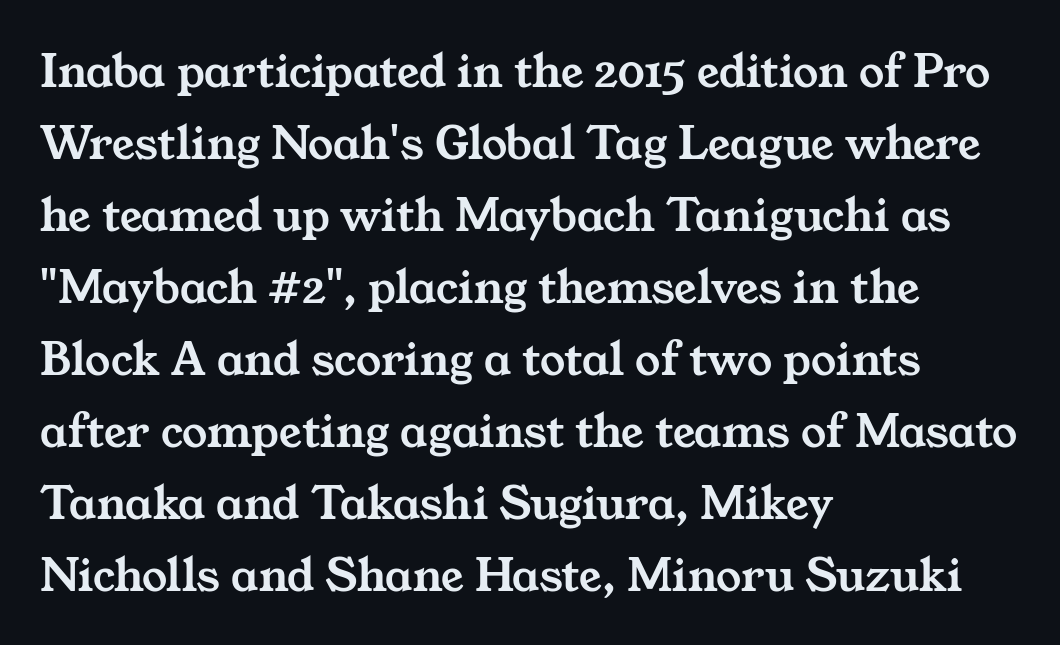
No word sits above an underline. The paragraph has a hard left edge and a soft right edge. A typesetter would call this leading conventional body-copy spacing. Typographically, this falls in the serif category.
